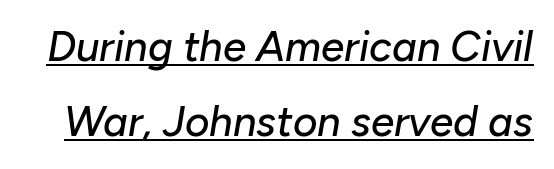
{"italic": "yes", "lean": "right", "slant_degrees": 10, "width": "normal", "stroke_contrast": "low", "x_height": "medium", "monospaced": "no", "underline": "yes", "line_spacing_ratio": 1.79, "letter_spacing": "normal", "letter_spacing_em": 0.0, "glyph_px": 42}
